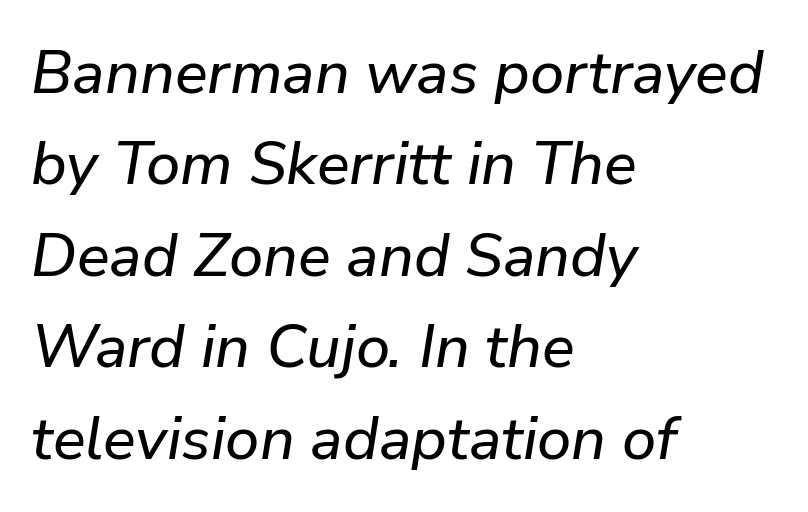
The image shows 61 px text type, italic (leaning right); set left-aligned, normal line spacing (1.5x), normal letter spacing, not underlined; low stroke contrast and a medium x-height.
